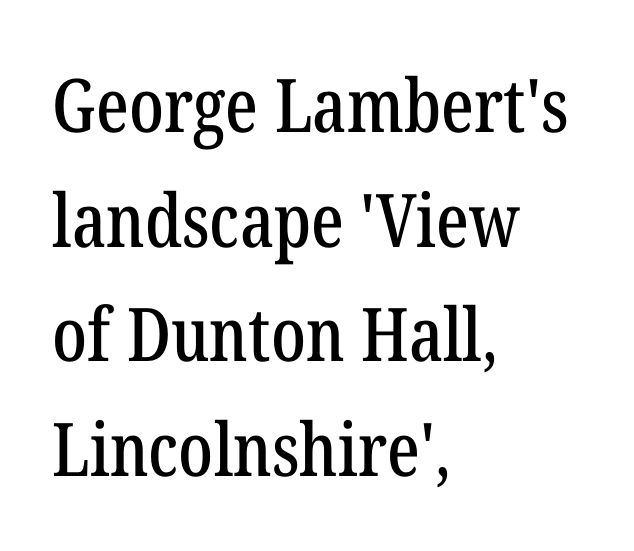
The image shows 74 px condensed serif type, upright; set left-aligned, normal line spacing (1.55x), normal letter spacing, not underlined; low stroke contrast and a medium x-height.
